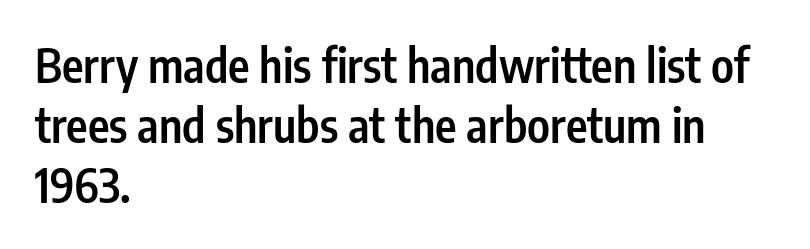
The image shows 46 px semibold, condensed sans-serif type, upright; set left-aligned, normal line spacing (1.3x), normal letter spacing, not underlined; low stroke contrast and a medium x-height.
